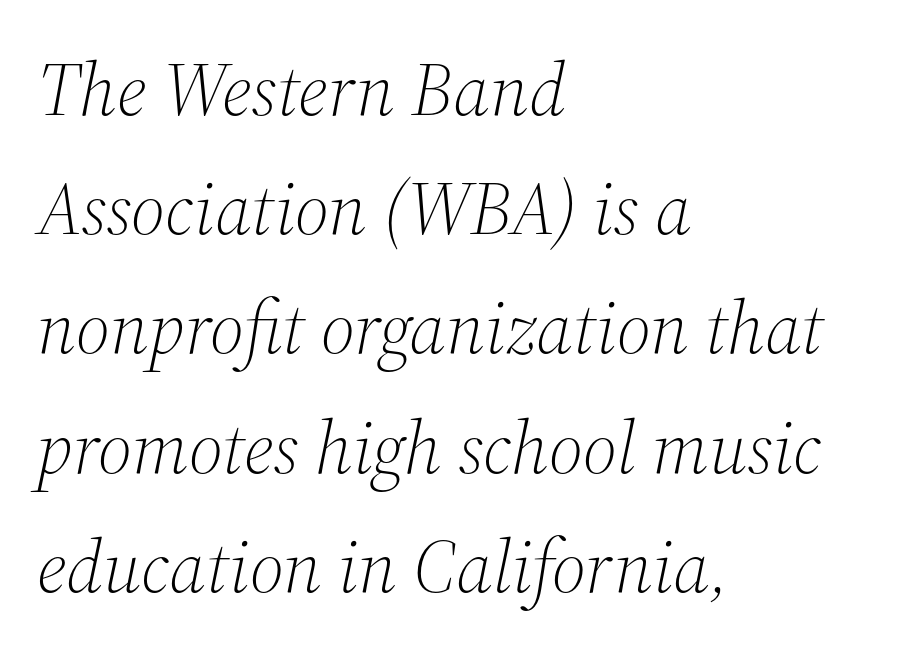
Q: Is the text bold? A: No.
Q: Is the text italic (slanted)? A: Yes, it leans right by about 12 degrees.
Q: Is the typeface a serif or a sans-serif typeface? A: Serif.
Q: Is the text underlined? A: No.
Q: How is the paragraph aligned? A: Left-aligned.
Q: Is the spacing between letters normal or unusually wide? A: Normal.
Q: Is the spacing between lines tight, normal or loose? A: Normal.
Q: Width (condensed, normal, or wide)? A: Normal.
Q: Stroke contrast? A: Medium.
Q: x-height? A: Medium.
Q: Monospaced? A: No.
